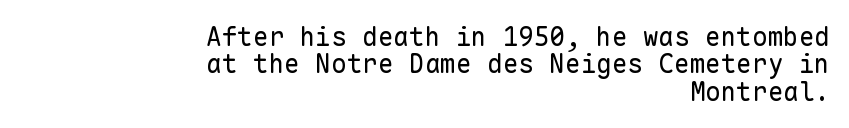
{"italic": "no", "bold": "no", "underline": "no", "align": "right", "line_spacing": "tight", "line_spacing_ratio": 1.05, "letter_spacing": "normal", "letter_spacing_em": 0.0, "glyph_px": 26}
